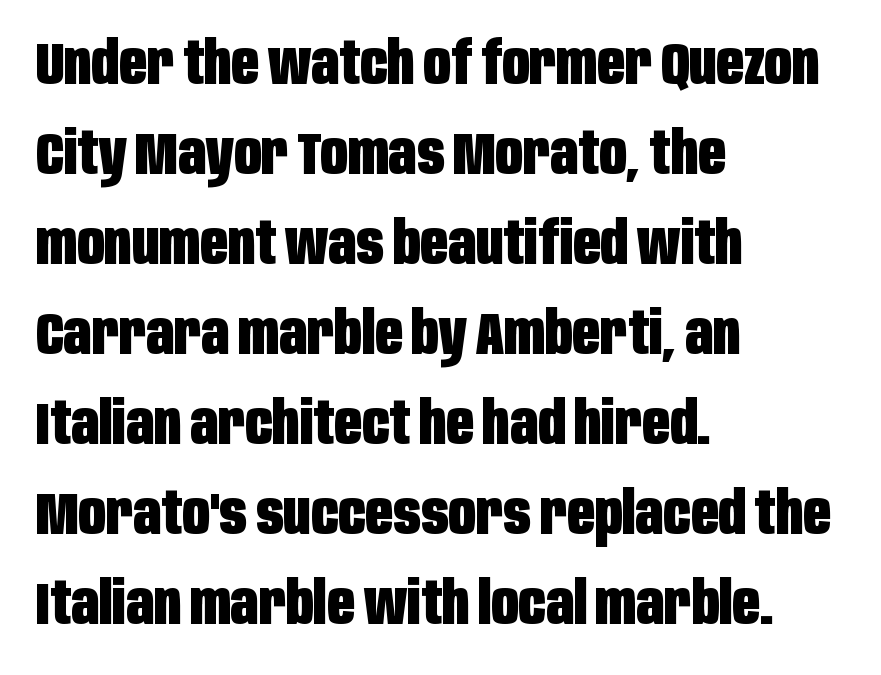
The image shows 60 px heavy, condensed sans-serif type, upright; set left-aligned, normal line spacing (1.5x), normal letter spacing, not underlined; low stroke contrast and a large x-height.
